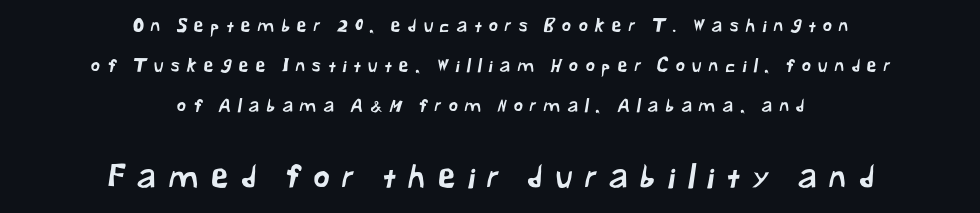
The image shows 32 px sans-serif type; set centered, loose line spacing (2.22x), unusually wide letter spacing (+0.39 em), not underlined; the second (bottom) block is 1.78x larger; low stroke contrast and a medium x-height.
